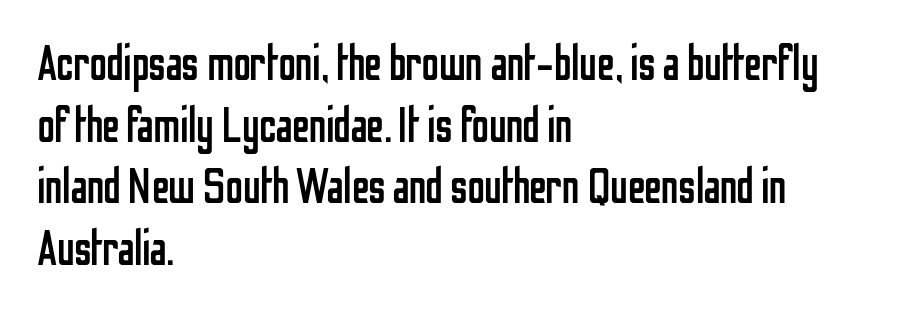
The image shows 49 px regular-weight, condensed sans-serif type, upright; set left-aligned, normal line spacing (1.26x), normal letter spacing, not underlined; low stroke contrast and a medium x-height.
